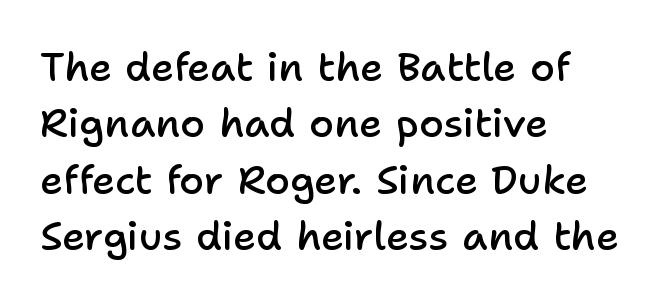
The image shows 40 px semibold sans-serif type, upright; set left-aligned, normal line spacing (1.41x), normal letter spacing, not underlined; low stroke contrast and a medium x-height.
